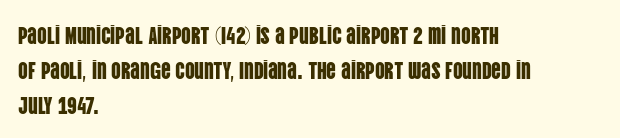
Q: Is the text italic (slanted)? A: No, it is upright.
Q: Is the text underlined? A: No.
Q: How is the paragraph aligned? A: Left-aligned.
Q: Is the spacing between letters normal or unusually wide? A: Normal.
Q: Is the spacing between lines tight, normal or loose? A: Normal.
